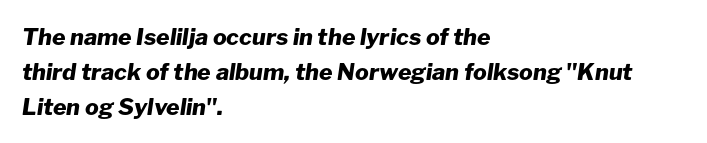
{"italic": "yes", "lean": "right", "slant_degrees": 8, "bold": "yes", "underline": "no", "align": "left", "line_spacing": "normal", "line_spacing_ratio": 1.52, "letter_spacing": "normal", "letter_spacing_em": 0.0, "glyph_px": 23}
